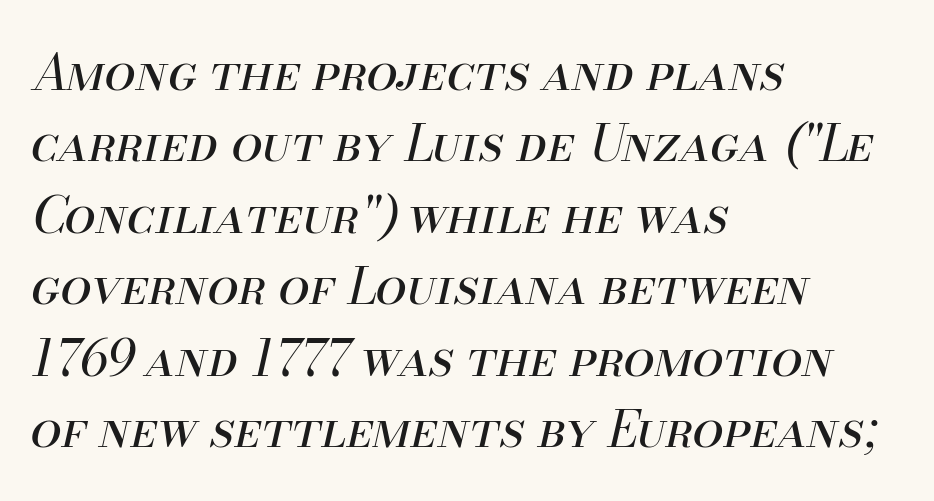
Q: Is the text bold? A: No.
Q: Is the text italic (slanted)? A: Yes, it leans right by about 13 degrees.
Q: Is the text underlined? A: No.
Q: How is the paragraph aligned? A: Left-aligned.
Q: Is the spacing between letters normal or unusually wide? A: Normal.
Q: Is the spacing between lines tight, normal or loose? A: Normal.
Q: Width (condensed, normal, or wide)? A: Normal.
Q: Stroke contrast? A: Medium.
Q: x-height? A: Small.
Q: Monospaced? A: No.
